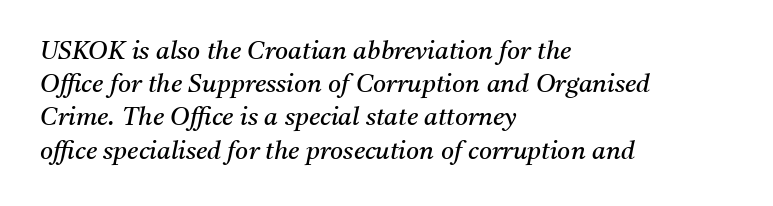
The letters look calm and open, with moderate or lighter stems. The passage shown has conventional tracking throughout. These lines were composed using italics. A bare baseline throughout the passage. Leading: standard. Where is the straight margin? On the left.
